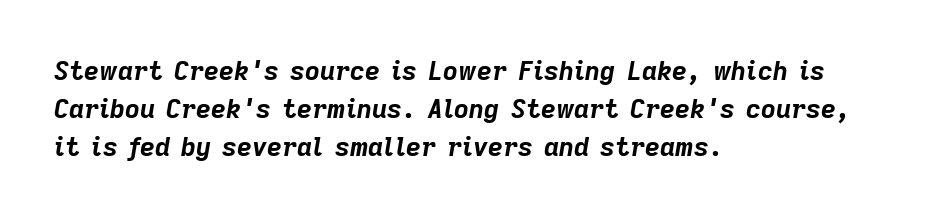
The image shows 26 px bold type, italic (leaning right); set left-aligned, normal line spacing (1.47x), normal letter spacing, not underlined.
